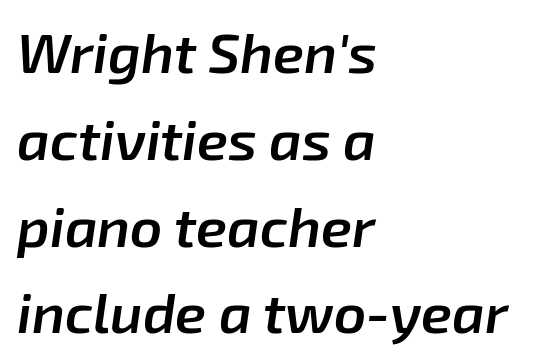
Q: Is the text bold? A: Semi-bold.
Q: Is the text italic (slanted)? A: Yes, it leans right by about 8 degrees.
Q: Is the text underlined? A: No.
Q: How is the paragraph aligned? A: Left-aligned.
Q: Is the spacing between letters normal or unusually wide? A: Normal.
Q: Is the spacing between lines tight, normal or loose? A: Normal.
Q: Width (condensed, normal, or wide)? A: Normal.
Q: Stroke contrast? A: Low.
Q: x-height? A: Medium.
Q: Monospaced? A: No.
